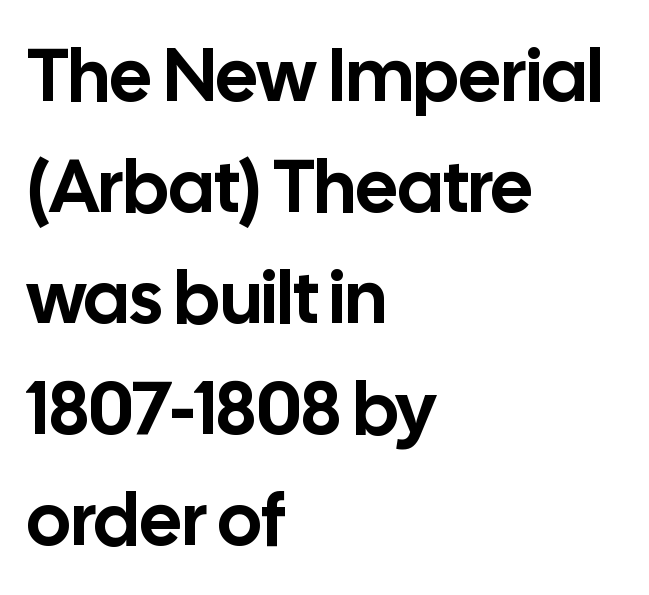
The image shows 74 px sans-serif type, upright; set left-aligned, normal line spacing (1.5x), normal letter spacing, not underlined; low stroke contrast and a medium x-height.
